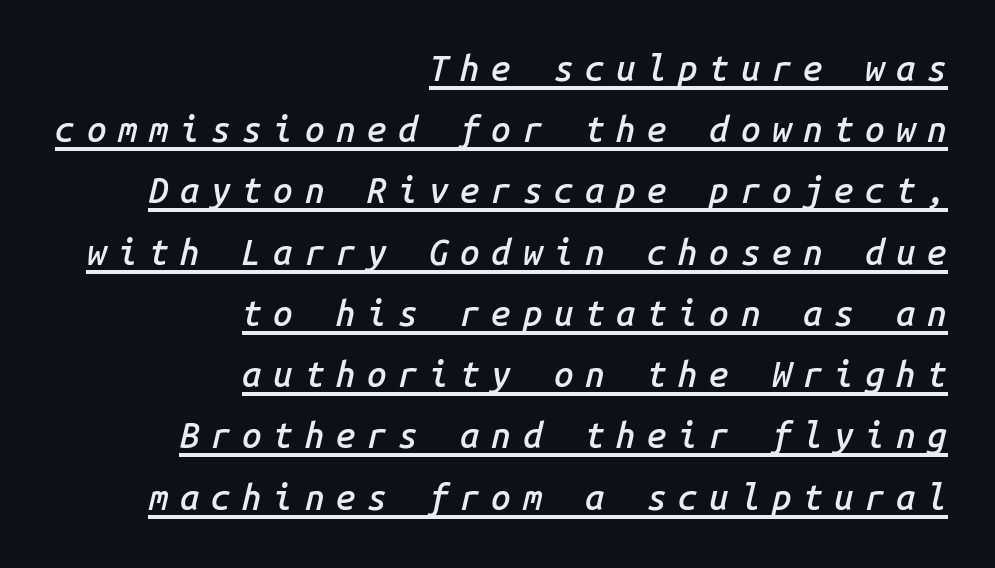
{"italic": "yes", "lean": "right", "slant_degrees": 14, "bold": "semi", "weight": "semibold", "width": "normal", "stroke_contrast": "low", "x_height": "medium", "monospaced": "yes", "underline": "yes", "align": "right", "line_spacing_ratio": 1.75, "letter_spacing": "wide", "letter_spacing_em": 0.33, "glyph_px": 35}
